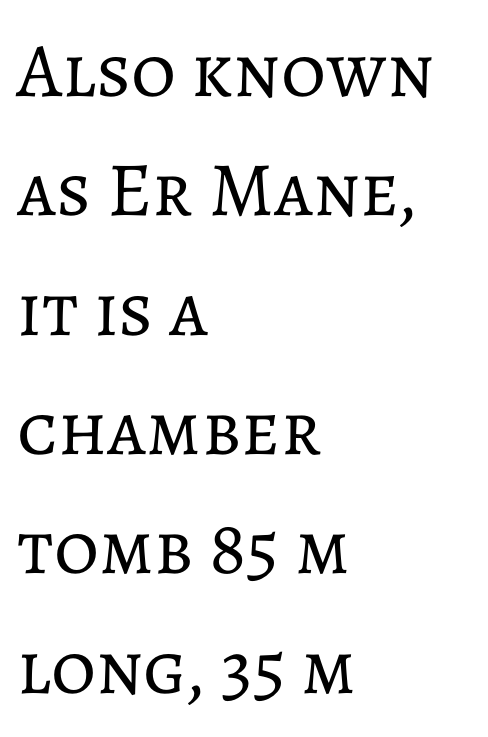
Q: Is the text bold? A: No.
Q: Is the text italic (slanted)? A: No, it is upright.
Q: Is the text underlined? A: No.
Q: How is the paragraph aligned? A: Left-aligned.
Q: Is the spacing between letters normal or unusually wide? A: Normal.
Q: Is the spacing between lines tight, normal or loose? A: Normal.
Q: Width (condensed, normal, or wide)? A: Normal.
Q: Stroke contrast? A: Low.
Q: x-height? A: Medium.
Q: Monospaced? A: No.
